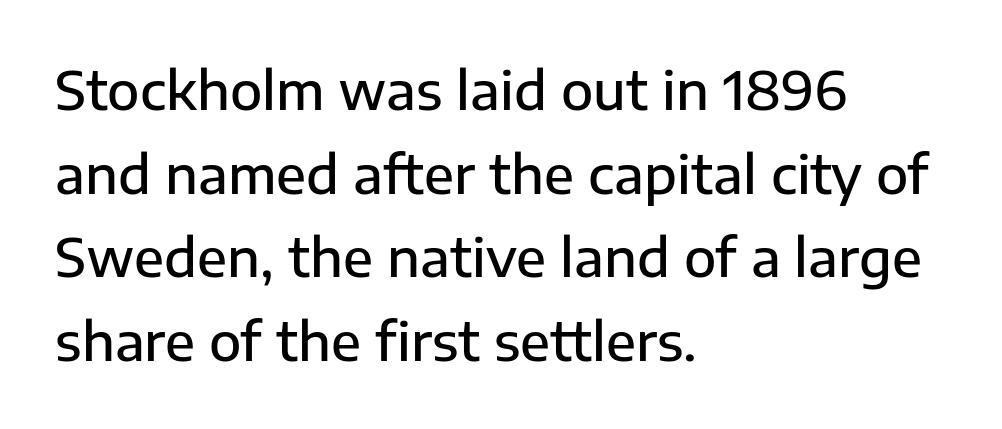
The image shows 53 px semibold sans-serif type, upright; set left-aligned, normal line spacing (1.58x), normal letter spacing, not underlined; low stroke contrast and a medium x-height.
